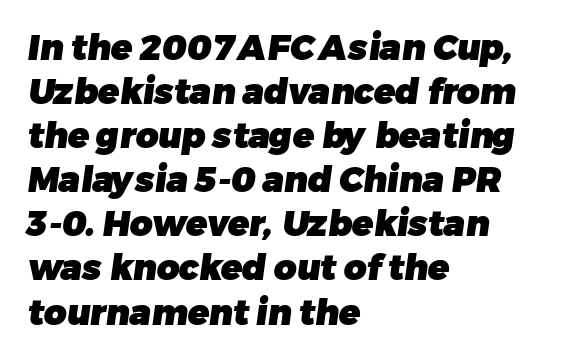
Q: Is the text bold? A: Yes.
Q: Is the typeface a serif or a sans-serif typeface? A: Sans-serif.
Q: Is the text underlined? A: No.
Q: How is the paragraph aligned? A: Left-aligned.
Q: Is the spacing between letters normal or unusually wide? A: Normal.
Q: Is the spacing between lines tight, normal or loose? A: Normal.
Q: Width (condensed, normal, or wide)? A: Normal.
Q: Stroke contrast? A: Low.
Q: x-height? A: Medium.
Q: Monospaced? A: No.
